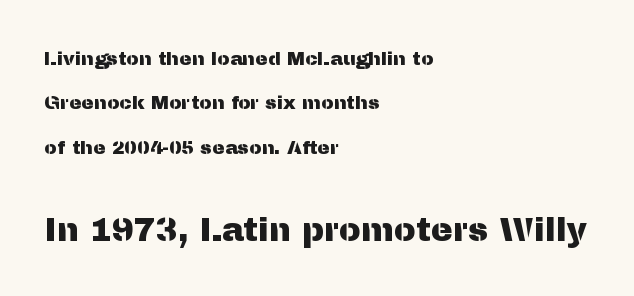
{"serif": "no", "italic": "no", "width": "normal", "stroke_contrast": "medium", "x_height": "medium", "monospaced": "no", "underline": "no", "align": "left", "line_spacing": "loose", "line_spacing_ratio": 2.34, "letter_spacing": "normal", "letter_spacing_em": 0.0, "larger_block": "second", "size_ratio": 1.74, "glyph_px": 33}
